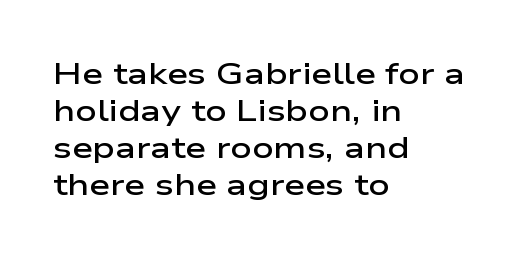
{"serif": "no", "italic": "no", "bold": "semi", "weight": "semibold", "width": "wide", "stroke_contrast": "low", "x_height": "medium", "monospaced": "no", "underline": "no", "align": "left", "line_spacing_ratio": 1.23, "letter_spacing": "normal", "letter_spacing_em": 0.0, "glyph_px": 30}
